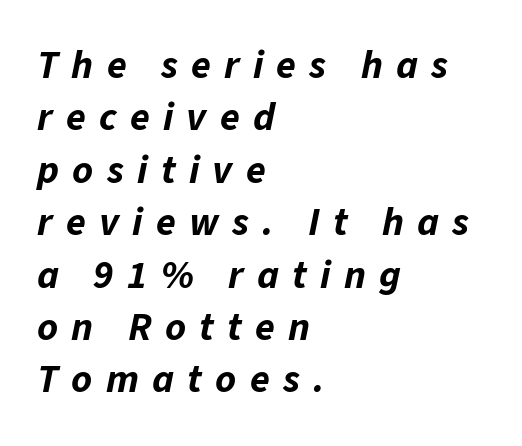
The image shows 40 px bold type, italic (leaning right); set left-aligned, normal line spacing (1.31x), unusually wide letter spacing (+0.33 em), not underlined; low stroke contrast and a medium x-height.
